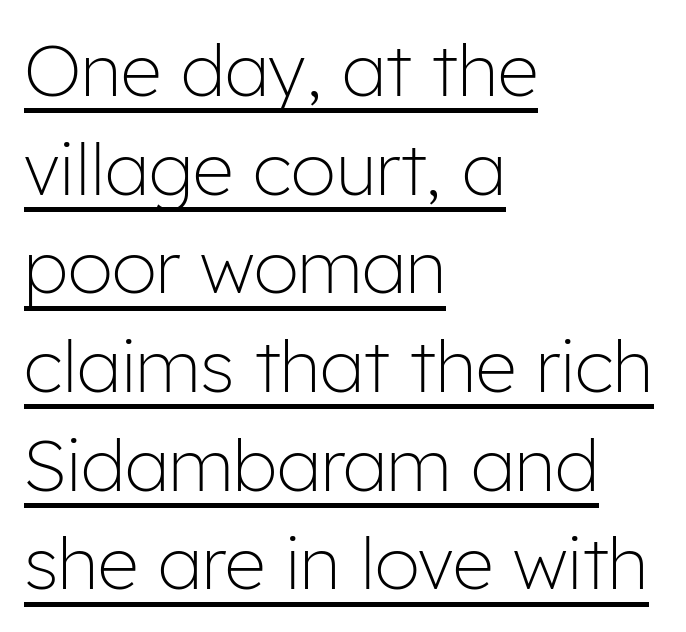
{"serif": "no", "italic": "no", "bold": "no", "weight": "light", "width": "normal", "stroke_contrast": "low", "x_height": "medium", "monospaced": "no", "underline": "yes", "align": "left", "line_spacing": "normal", "line_spacing_ratio": 1.37, "letter_spacing": "normal", "letter_spacing_em": 0.0, "glyph_px": 72}
